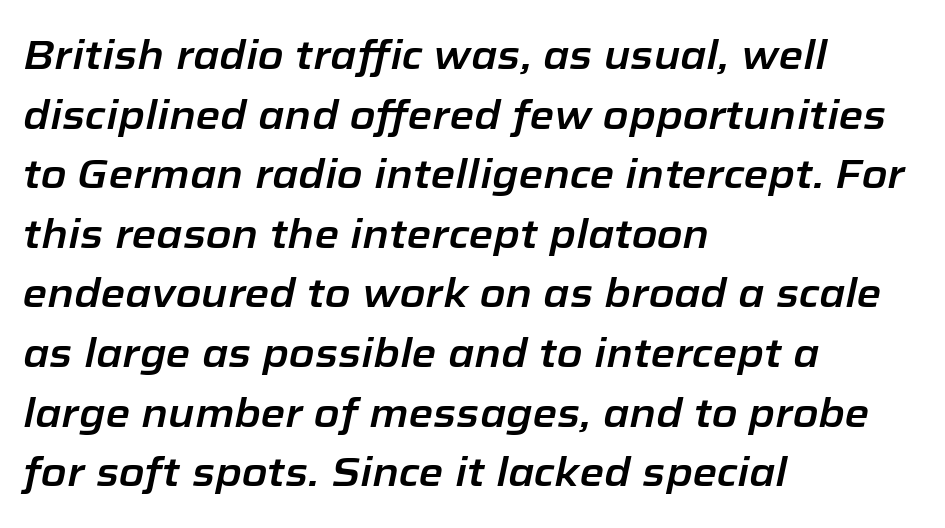
Q: Is the text italic (slanted)? A: Yes, it leans right by about 12 degrees.
Q: Is the text underlined? A: No.
Q: How is the paragraph aligned? A: Left-aligned.
Q: Is the spacing between letters normal or unusually wide? A: Normal.
Q: Is the spacing between lines tight, normal or loose? A: Normal.
Q: Width (condensed, normal, or wide)? A: Normal.
Q: Stroke contrast? A: Low.
Q: x-height? A: Medium.
Q: Monospaced? A: No.
